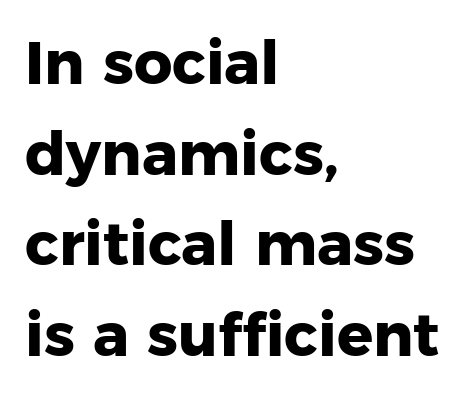
A typesetter would call this leading conventional body-copy spacing. Nothing sits at the stroke ends, so this counts as sans-serif. Is the letter spacing exaggerated? No — it looks like the ordinary default. Posture: vertical. Short and long lines alike share a common starting point at left. Strong, thick strokes mark this as bold type.
